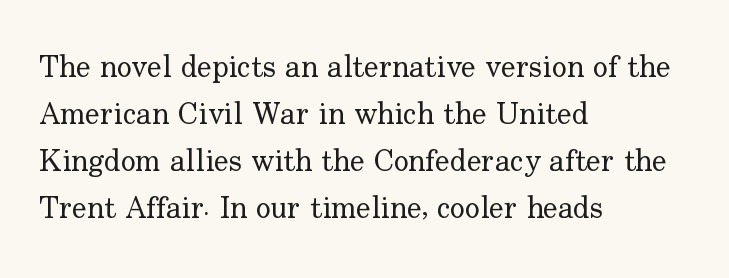
Q: Is the text bold? A: No.
Q: Is the text italic (slanted)? A: No, it is upright.
Q: Is the typeface a serif or a sans-serif typeface? A: Serif.
Q: Is the text underlined? A: No.
Q: How is the paragraph aligned? A: Left-aligned.
Q: Is the spacing between letters normal or unusually wide? A: Normal.
Q: Is the spacing between lines tight, normal or loose? A: Normal.
Q: Width (condensed, normal, or wide)? A: Normal.
Q: Stroke contrast? A: Low.
Q: x-height? A: Small.
Q: Monospaced? A: No.
